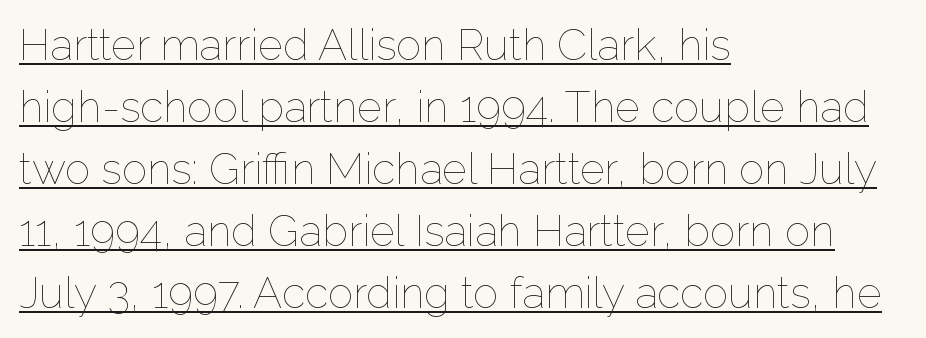
{"italic": "no", "bold": "no", "weight": "thin", "width": "normal", "stroke_contrast": "low", "x_height": "medium", "monospaced": "no", "underline": "yes", "align": "left", "line_spacing": "normal", "line_spacing_ratio": 1.44, "letter_spacing": "normal", "letter_spacing_em": 0.0, "glyph_px": 43}
